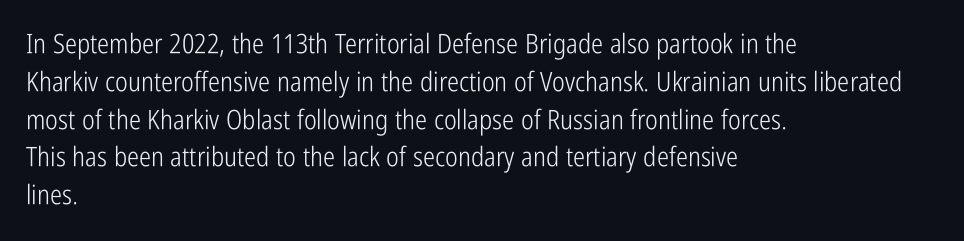
Q: Is the text bold? A: No.
Q: Is the text italic (slanted)? A: No, it is upright.
Q: Is the text underlined? A: No.
Q: How is the paragraph aligned? A: Left-aligned.
Q: Is the spacing between letters normal or unusually wide? A: Normal.
Q: Is the spacing between lines tight, normal or loose? A: Normal.
